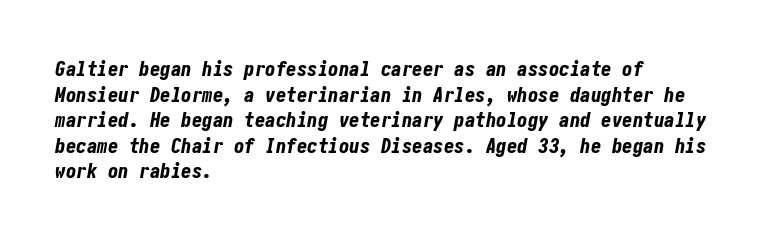
The image shows 21 px bold type, italic (leaning right); set left-aligned, line spacing 1.22x, normal letter spacing, not underlined.
